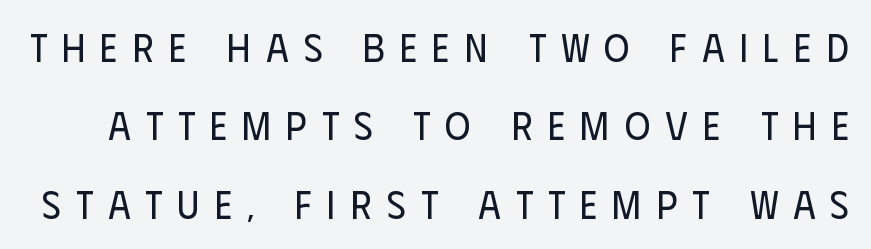
Q: Is the text bold? A: No.
Q: Is the text italic (slanted)? A: No, it is upright.
Q: Is the typeface a serif or a sans-serif typeface? A: Sans-serif.
Q: Is the text underlined? A: No.
Q: Is the spacing between letters normal or unusually wide? A: Unusually wide.
Q: Is the spacing between lines tight, normal or loose? A: Loose.
Q: Width (condensed, normal, or wide)? A: Condensed.
Q: Stroke contrast? A: Low.
Q: x-height? A: Large.
Q: Monospaced? A: No.
